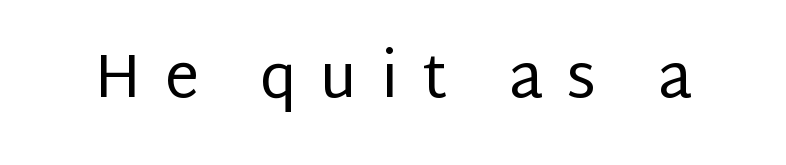
The image shows 61 px regular-weight sans-serif type, upright; set unusually wide letter spacing (+0.38 em), not underlined; low stroke contrast and a large x-height.
